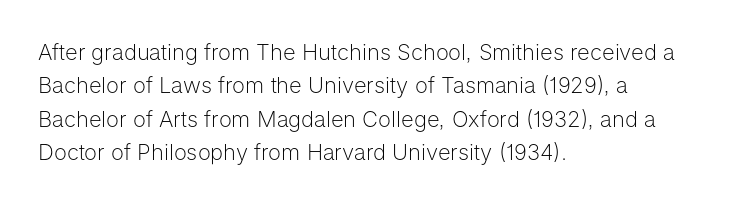
{"italic": "no", "bold": "no", "underline": "no", "align": "left", "line_spacing": "normal", "line_spacing_ratio": 1.52, "letter_spacing": "normal", "letter_spacing_em": 0.0, "glyph_px": 22}
